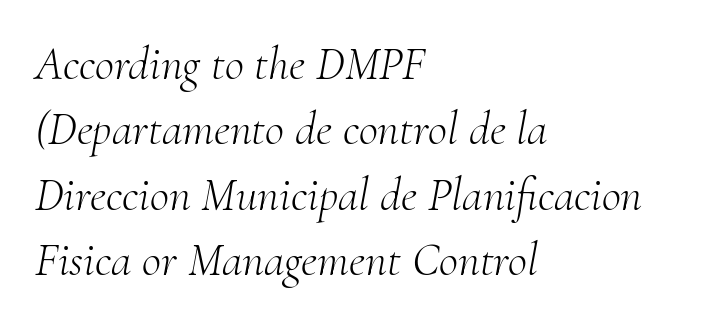
Q: Is the text bold? A: No.
Q: Is the text italic (slanted)? A: Yes, it leans right by about 10 degrees.
Q: Is the typeface a serif or a sans-serif typeface? A: Serif.
Q: Is the text underlined? A: No.
Q: How is the paragraph aligned? A: Left-aligned.
Q: Is the spacing between letters normal or unusually wide? A: Normal.
Q: Is the spacing between lines tight, normal or loose? A: Normal.
Q: Width (condensed, normal, or wide)? A: Normal.
Q: Stroke contrast? A: Medium.
Q: x-height? A: Small.
Q: Monospaced? A: No.
